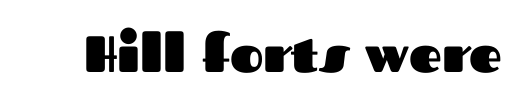
Serif or sans? Sans — the stroke terminals are bare. The passage shown is typed in a proportional face where columns would drift. Vertical strokes here are truly vertical. Has an underline been added? It has not. What weight is shown? A full bold with thick strokes.
